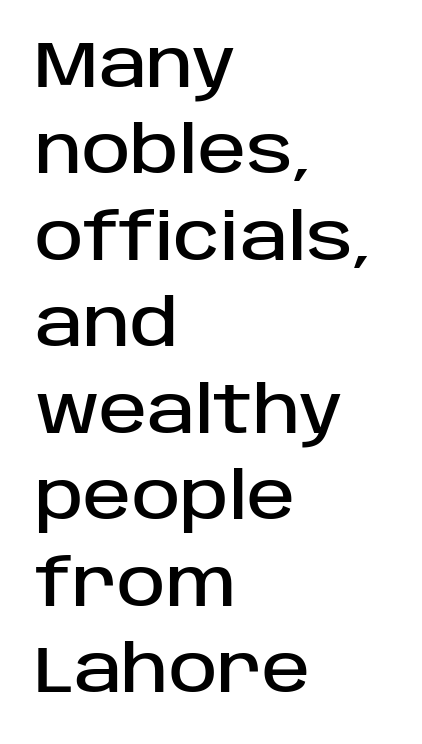
Q: Is the text italic (slanted)? A: No, it is upright.
Q: Is the typeface a serif or a sans-serif typeface? A: Sans-serif.
Q: Is the text underlined? A: No.
Q: How is the paragraph aligned? A: Left-aligned.
Q: Is the spacing between letters normal or unusually wide? A: Normal.
Q: Is the spacing between lines tight, normal or loose? A: Normal.
Q: Width (condensed, normal, or wide)? A: Normal.
Q: Stroke contrast? A: Low.
Q: x-height? A: Large.
Q: Monospaced? A: No.
